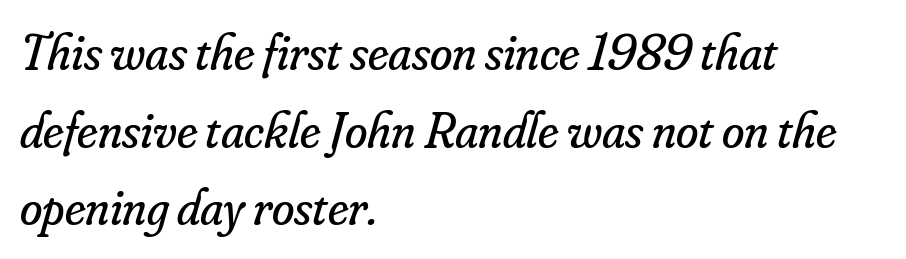
{"serif": "yes", "italic": "yes", "lean": "right", "slant_degrees": 16, "bold": "no", "weight": "regular", "width": "normal", "stroke_contrast": "low", "x_height": "small", "monospaced": "no", "underline": "no", "align": "left", "line_spacing": "normal", "line_spacing_ratio": 1.52, "letter_spacing": "normal", "letter_spacing_em": 0.0, "glyph_px": 51}
